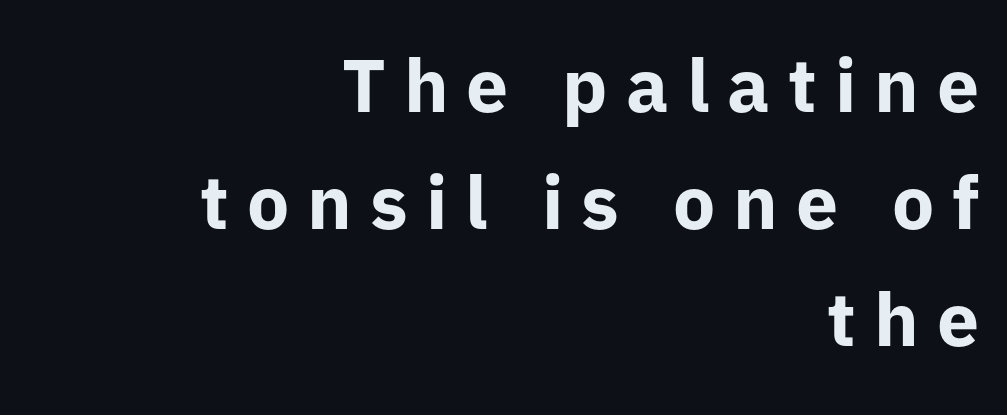
Q: Is the text bold? A: Yes.
Q: Is the text italic (slanted)? A: No, it is upright.
Q: Is the typeface a serif or a sans-serif typeface? A: Sans-serif.
Q: Is the text underlined? A: No.
Q: How is the paragraph aligned? A: Right-aligned.
Q: Is the spacing between letters normal or unusually wide? A: Unusually wide.
Q: Is the spacing between lines tight, normal or loose? A: Normal.
Q: Width (condensed, normal, or wide)? A: Normal.
Q: Stroke contrast? A: Low.
Q: x-height? A: Medium.
Q: Monospaced? A: No.
